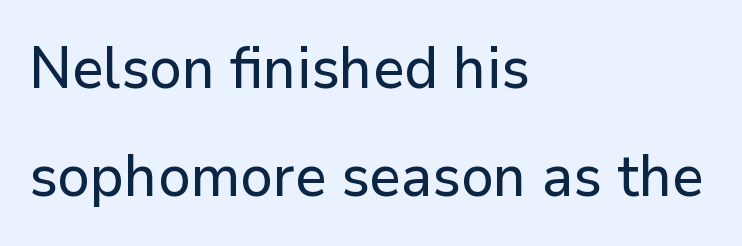
Letter spacing: default. Layout note: lines flush left. Clear beneath every line of the passage. The face used here is a sans, in the tradition of grotesques and geometrics.
